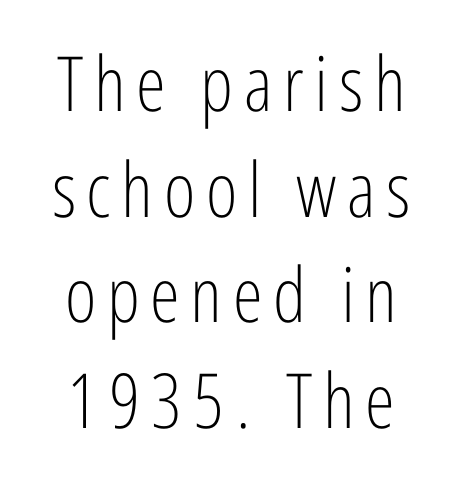
The image shows 76 px light, condensed sans-serif type, upright; set centered, normal line spacing (1.39x), not underlined; low stroke contrast and a medium x-height.
